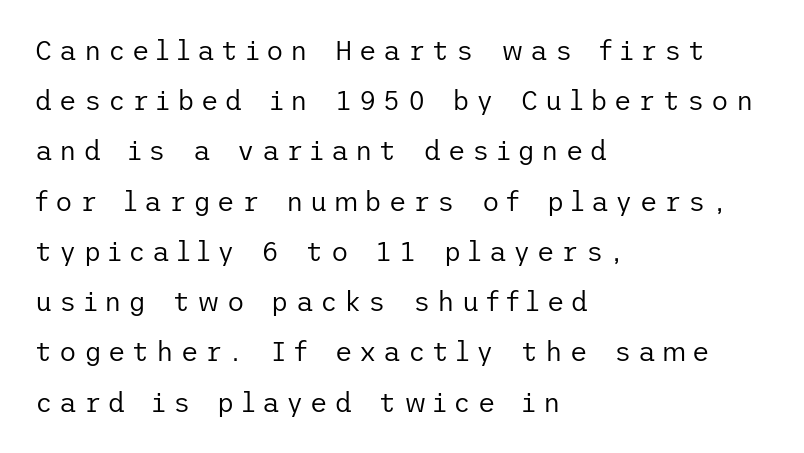
The image shows 27 px text type, upright; set left-aligned, line spacing 1.86x, unusually wide letter spacing (+0.25 em), not underlined.
